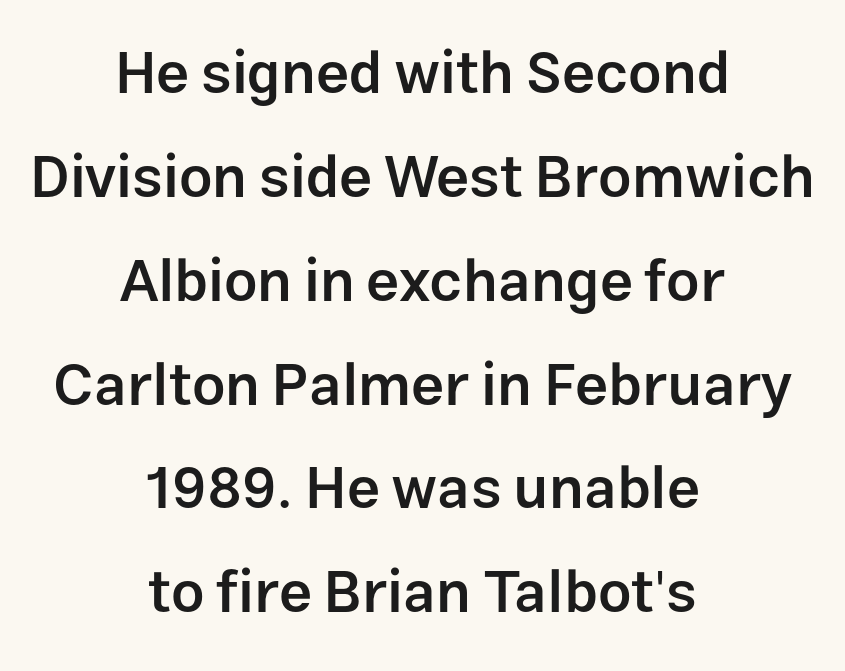
The image shows 59 px semibold sans-serif type, upright; set centered, line spacing 1.76x, normal letter spacing, not underlined; low stroke contrast and a medium x-height.
